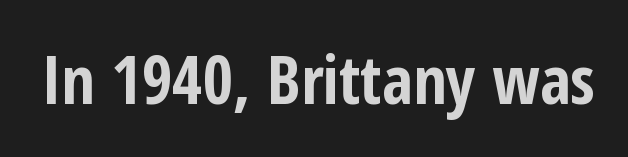
Q: Is the text bold? A: Yes.
Q: Is the text italic (slanted)? A: No, it is upright.
Q: Is the typeface a serif or a sans-serif typeface? A: Sans-serif.
Q: Is the text underlined? A: No.
Q: Is the spacing between letters normal or unusually wide? A: Normal.
Q: Width (condensed, normal, or wide)? A: Condensed.
Q: Stroke contrast? A: Low.
Q: x-height? A: Medium.
Q: Monospaced? A: No.
